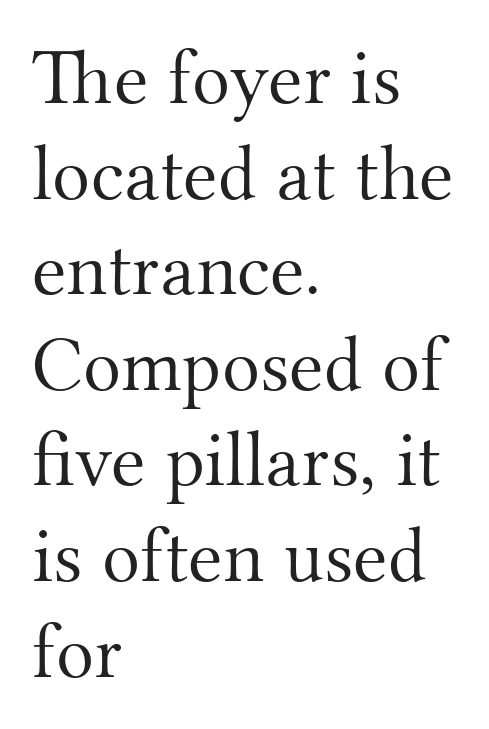
No heavy texture on the line: the type isn't bold. The passage shown is typed in a proportional face where columns would drift. Left-aligned paragraph, ragged on the right. A bare baseline throughout the passage. Look at the bottom of the vertical strokes: they flare into serifs here. Between one letter and the next there's only the usual sliver of space.
